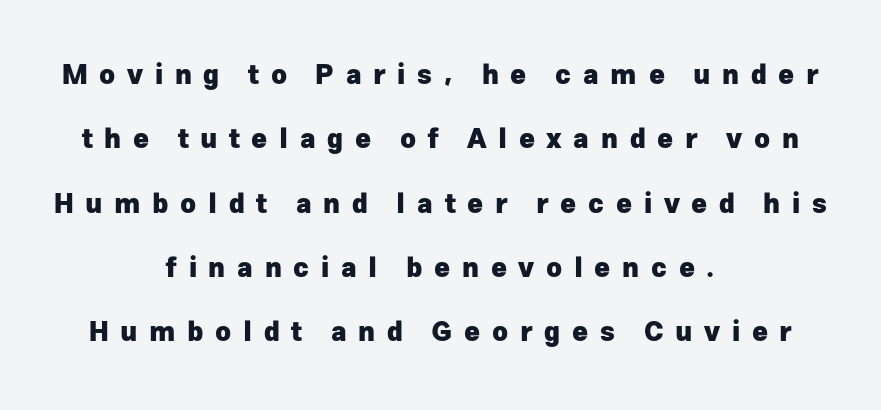
The image shows 27 px bold type, upright; set centered, loose line spacing (2.38x), unusually wide letter spacing (+0.43 em), not underlined.
